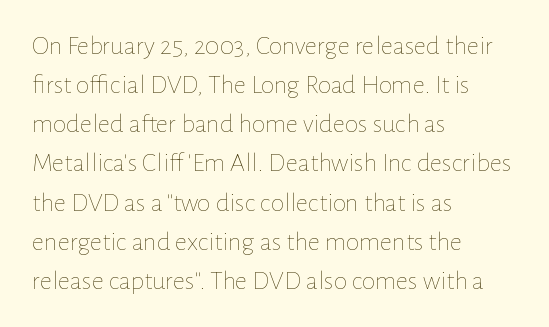
{"italic": "no", "bold": "no", "underline": "no", "align": "left", "line_spacing": "normal", "line_spacing_ratio": 1.45, "letter_spacing": "normal", "letter_spacing_em": 0.0, "glyph_px": 27}
